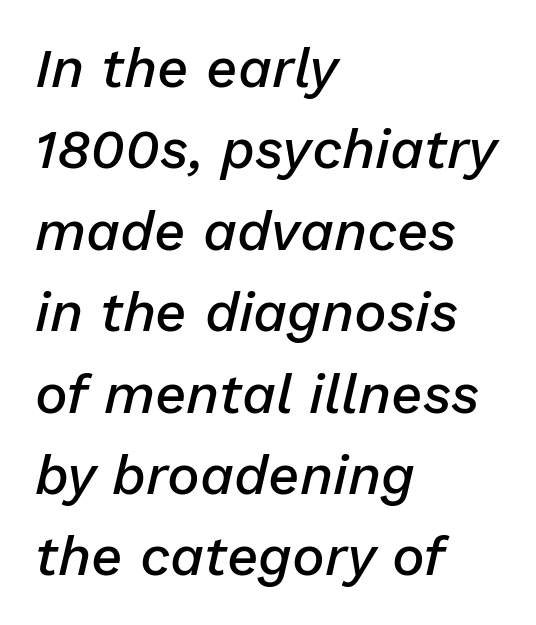
{"italic": "yes", "lean": "right", "slant_degrees": 13, "bold": "semi", "weight": "semibold", "width": "normal", "stroke_contrast": "low", "x_height": "medium", "monospaced": "no", "underline": "no", "align": "left", "line_spacing": "normal", "line_spacing_ratio": 1.48, "letter_spacing": "normal", "letter_spacing_em": 0.0, "glyph_px": 55}
